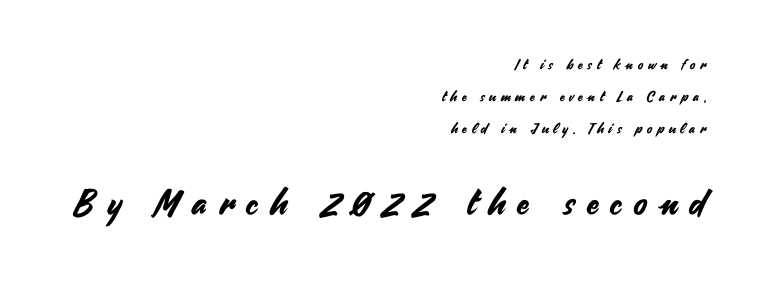
{"serif": "no", "width": "normal", "stroke_contrast": "medium", "x_height": "small", "monospaced": "no", "underline": "no", "align": "right", "line_spacing": "loose", "line_spacing_ratio": 2.28, "letter_spacing": "wide", "letter_spacing_em": 0.35, "larger_block": "second", "size_ratio": 2.5, "glyph_px": 35}
